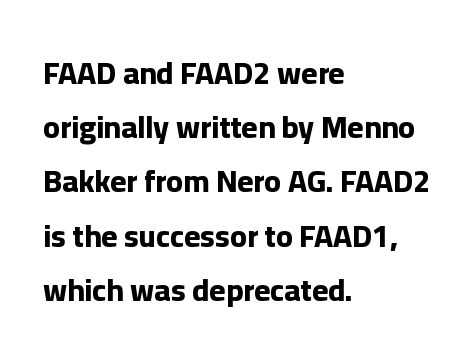
Q: Is the text bold? A: Yes.
Q: Is the text italic (slanted)? A: No, it is upright.
Q: Is the typeface a serif or a sans-serif typeface? A: Sans-serif.
Q: Is the text underlined? A: No.
Q: How is the paragraph aligned? A: Left-aligned.
Q: Is the spacing between letters normal or unusually wide? A: Normal.
Q: Width (condensed, normal, or wide)? A: Normal.
Q: Stroke contrast? A: Low.
Q: x-height? A: Medium.
Q: Monospaced? A: No.
